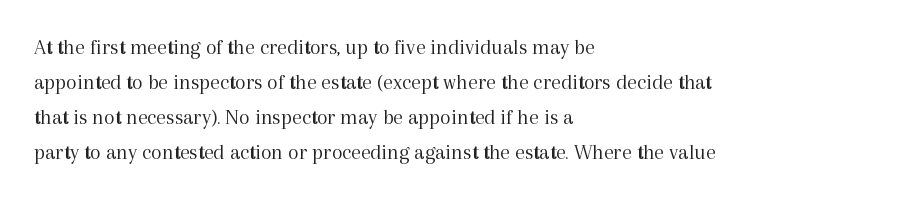
{"italic": "no", "bold": "no", "underline": "no", "align": "left", "line_spacing": "normal", "line_spacing_ratio": 1.59, "letter_spacing": "normal", "letter_spacing_em": 0.0, "glyph_px": 22}
